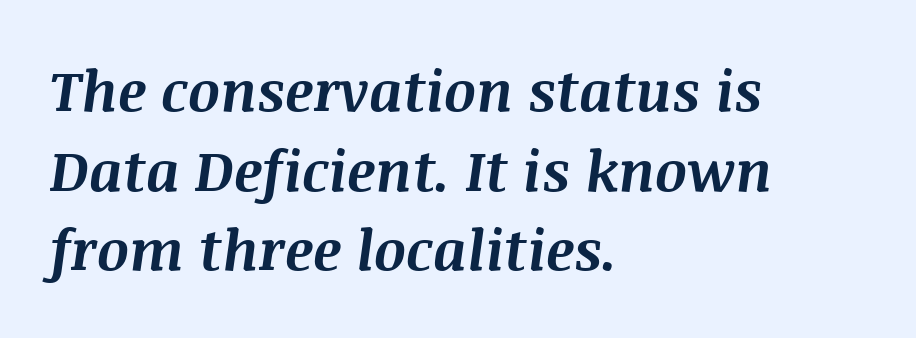
Q: Is the text bold? A: Yes.
Q: Is the text italic (slanted)? A: Yes, it leans right by about 8 degrees.
Q: Is the text underlined? A: No.
Q: How is the paragraph aligned? A: Left-aligned.
Q: Is the spacing between letters normal or unusually wide? A: Normal.
Q: Is the spacing between lines tight, normal or loose? A: Normal.
Q: Width (condensed, normal, or wide)? A: Normal.
Q: Stroke contrast? A: Medium.
Q: x-height? A: Large.
Q: Monospaced? A: No.
